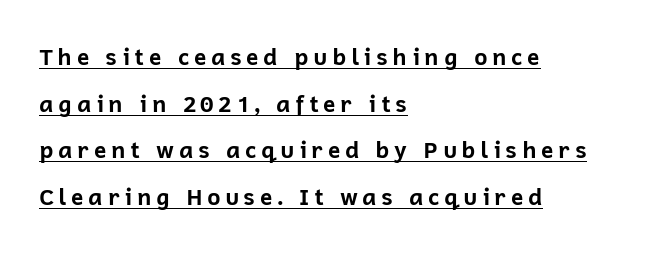
Every row of glyphs begins at an identical x-position on the left. Reading down the column, the eye jumps a long way to each next line. Notice how the stems are strictly vertical — no italics here. Glance below the letters and you will spot a drawn line. The face used here has the dense, thick strokes of a bold.
